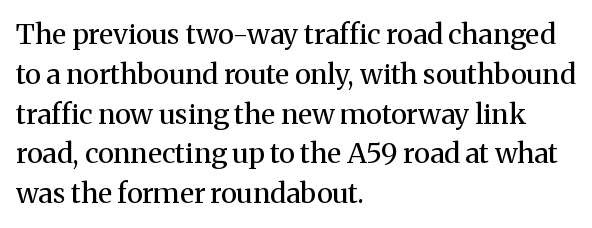
Q: Is the text bold? A: No.
Q: Is the text italic (slanted)? A: No, it is upright.
Q: Is the typeface a serif or a sans-serif typeface? A: Serif.
Q: Is the text underlined? A: No.
Q: How is the paragraph aligned? A: Left-aligned.
Q: Is the spacing between letters normal or unusually wide? A: Normal.
Q: Is the spacing between lines tight, normal or loose? A: Normal.
Q: Width (condensed, normal, or wide)? A: Normal.
Q: Stroke contrast? A: Medium.
Q: x-height? A: Medium.
Q: Monospaced? A: No.
